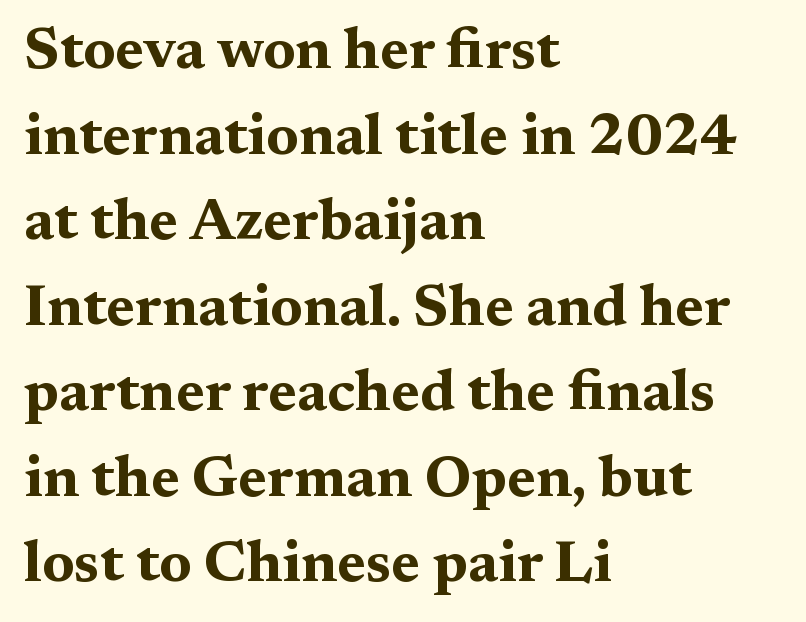
Q: Is the text bold? A: Yes.
Q: Is the text italic (slanted)? A: No, it is upright.
Q: Is the typeface a serif or a sans-serif typeface? A: Serif.
Q: Is the text underlined? A: No.
Q: How is the paragraph aligned? A: Left-aligned.
Q: Is the spacing between letters normal or unusually wide? A: Normal.
Q: Is the spacing between lines tight, normal or loose? A: Normal.
Q: Width (condensed, normal, or wide)? A: Wide.
Q: Stroke contrast? A: Medium.
Q: x-height? A: Medium.
Q: Monospaced? A: No.
